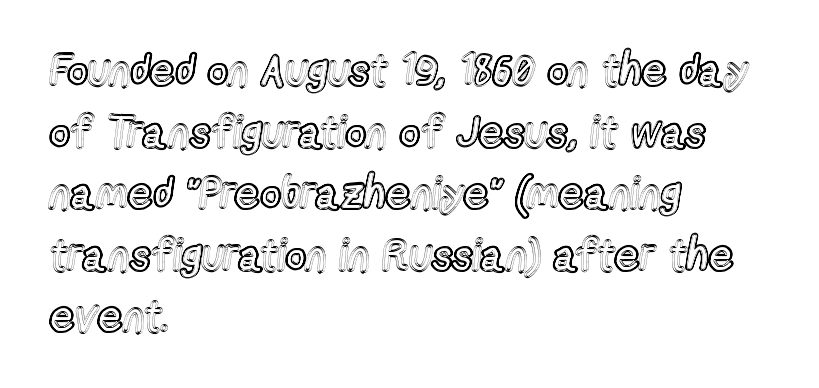
The image shows 44 px condensed type; set left-aligned, normal line spacing (1.4x), normal letter spacing, not underlined; a medium x-height.
